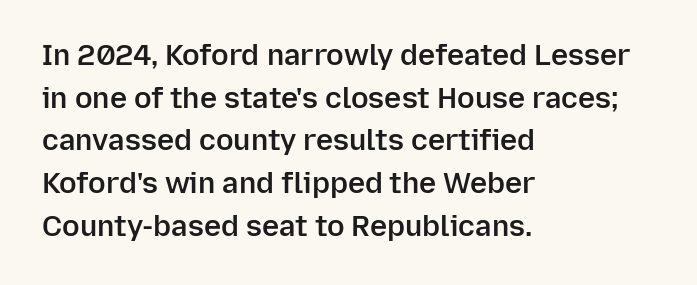
Q: Is the text bold? A: Semi-bold.
Q: Is the text italic (slanted)? A: No, it is upright.
Q: Is the typeface a serif or a sans-serif typeface? A: Sans-serif.
Q: Is the text underlined? A: No.
Q: How is the paragraph aligned? A: Left-aligned.
Q: Is the spacing between letters normal or unusually wide? A: Normal.
Q: Is the spacing between lines tight, normal or loose? A: Normal.
Q: Width (condensed, normal, or wide)? A: Normal.
Q: Stroke contrast? A: Low.
Q: x-height? A: Medium.
Q: Monospaced? A: No.
